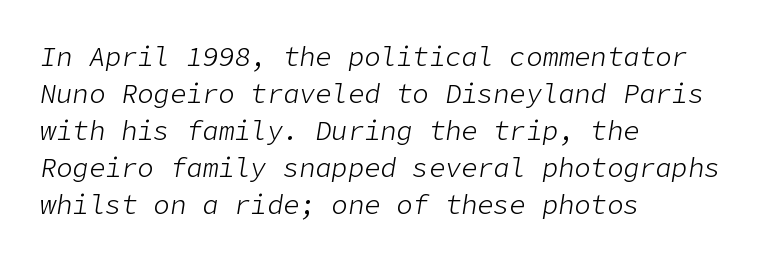
The rag falls on the right side of this text block. What stands out about the letter spacing? Nothing — it is the standard amount. Yep, that's italic — everything's leaning. The characters are drawn with everyday or finer stroke widths. Is there much room between lines? A standard amount, neither cramped nor airy.
